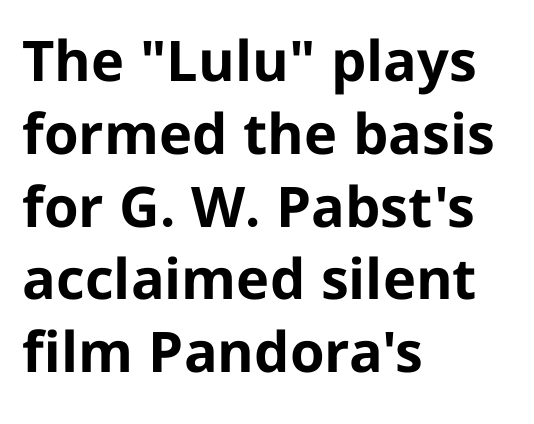
Check under the words: just untouched page. Letter spacing: default. Font category for this specimen: sans-serif. Strokes here are thick enough to call this a true bold. Every row of glyphs begins at an identical x-position on the left.
